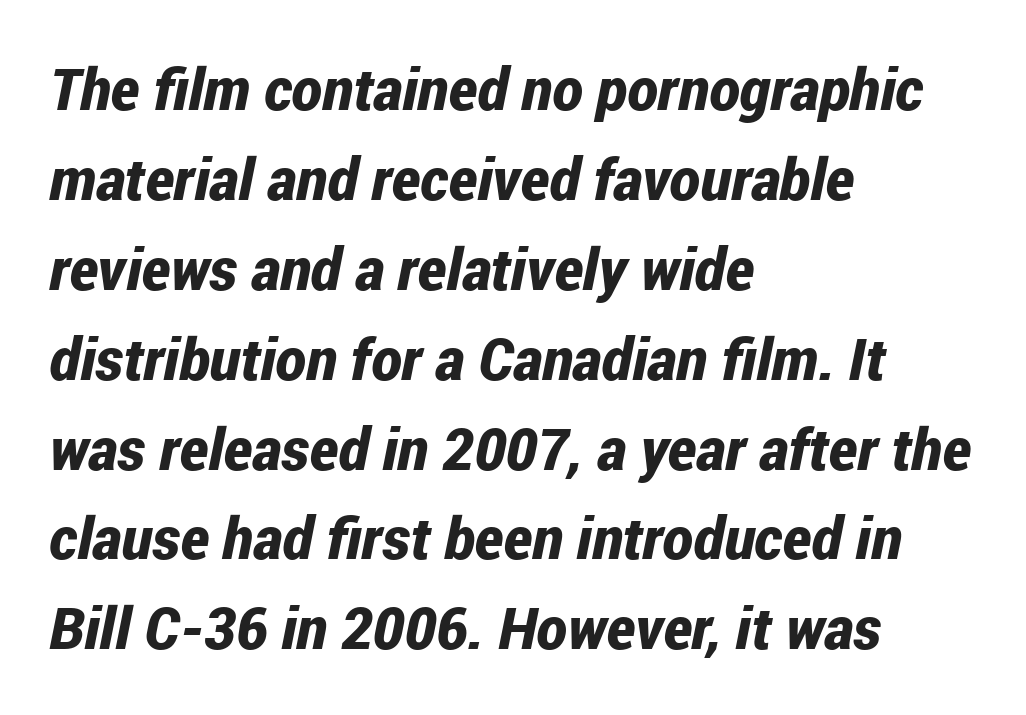
Here the designer chose a conventional face with non-uniform glyph widths. A dark, heavy texture on the line: the type is bold. Characters are canted at an angle relative to the baseline's perpendicular. These lines sit exactly where default settings would place them. Characters follow at the spacing the type designer built in.
